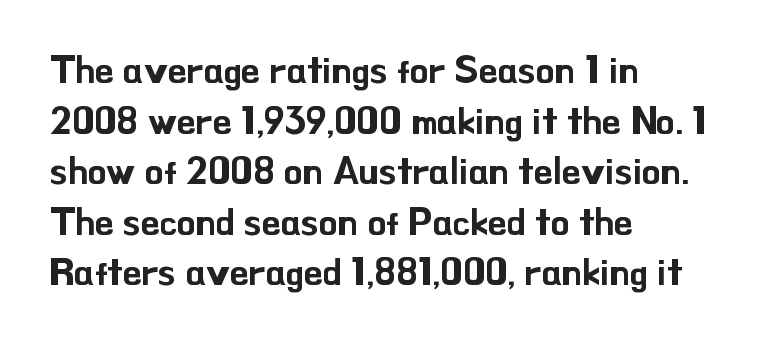
{"serif": "no", "italic": "no", "width": "normal", "stroke_contrast": "low", "x_height": "small", "monospaced": "no", "underline": "no", "align": "left", "line_spacing": "normal", "line_spacing_ratio": 1.33, "letter_spacing": "normal", "letter_spacing_em": 0.0, "glyph_px": 38}
